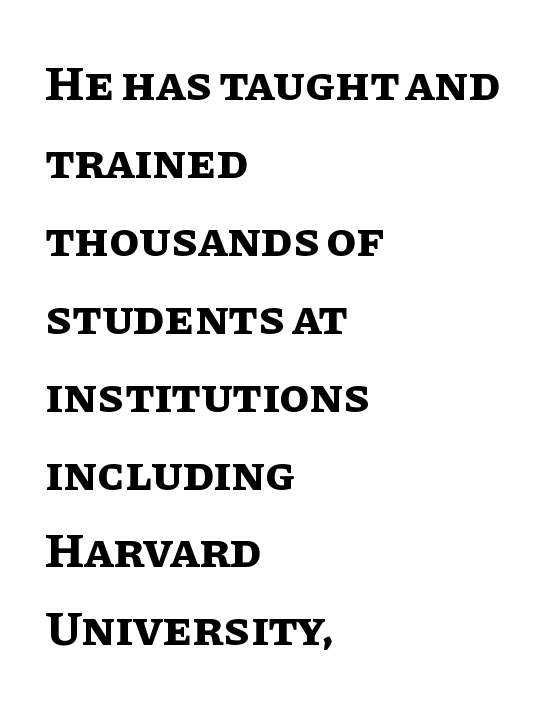
The image shows 49 px bold type, upright; set left-aligned, normal line spacing (1.59x), normal letter spacing, not underlined; low stroke contrast and a large x-height.
